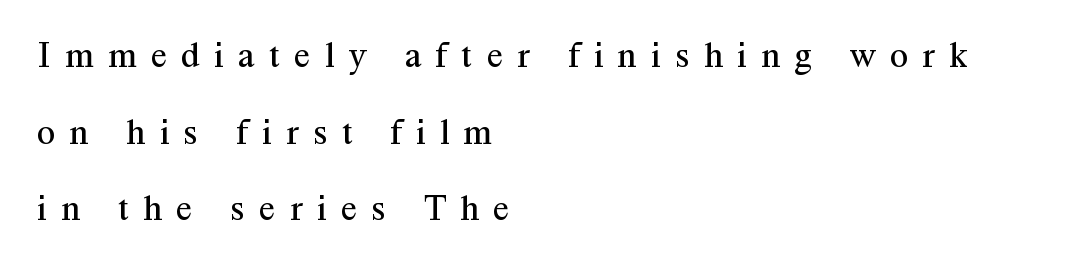
The image shows 37 px regular-weight serif type, upright; set left-aligned, loose line spacing (2.07x), unusually wide letter spacing (+0.39 em), not underlined; medium stroke contrast and a medium x-height.
